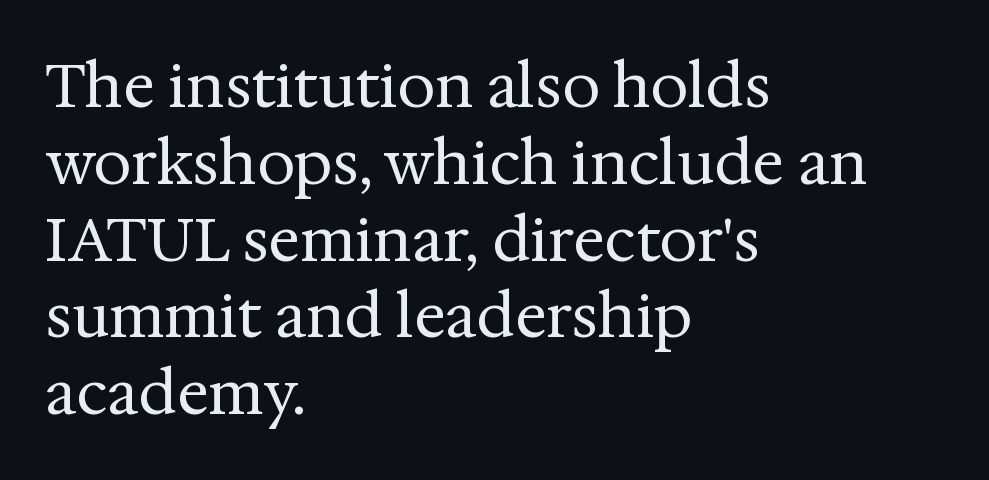
{"serif": "yes", "italic": "no", "bold": "no", "weight": "regular", "width": "normal", "stroke_contrast": "medium", "x_height": "medium", "monospaced": "no", "underline": "no", "align": "left", "line_spacing": "normal", "line_spacing_ratio": 1.28, "letter_spacing": "normal", "letter_spacing_em": 0.0, "glyph_px": 60}
